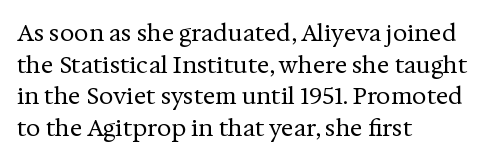
Q: Is the text bold? A: No.
Q: Is the text italic (slanted)? A: No, it is upright.
Q: Is the text underlined? A: No.
Q: How is the paragraph aligned? A: Left-aligned.
Q: Is the spacing between letters normal or unusually wide? A: Normal.
Q: Is the spacing between lines tight, normal or loose? A: Normal.
